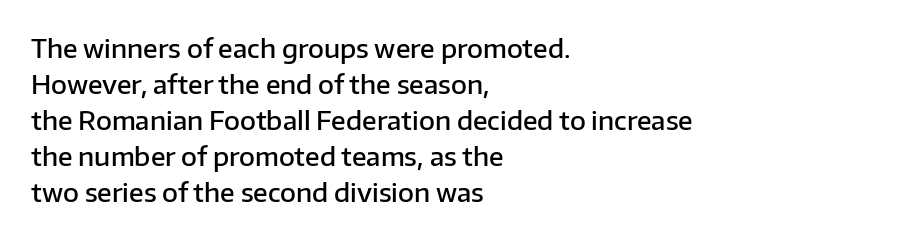
{"italic": "no", "bold": "semi", "underline": "no", "align": "left", "line_spacing": "normal", "line_spacing_ratio": 1.38, "letter_spacing": "normal", "letter_spacing_em": 0.0, "glyph_px": 26}
